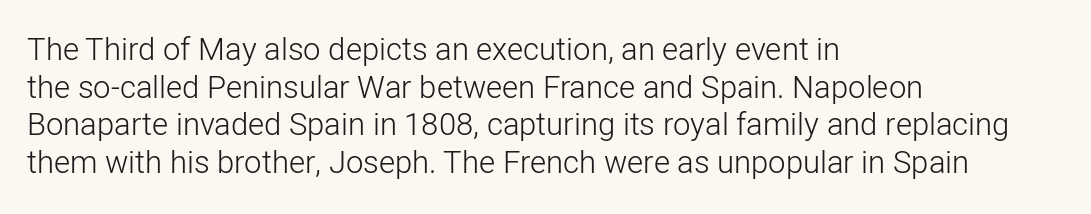
{"serif": "no", "italic": "no", "bold": "no", "weight": "light", "width": "normal", "stroke_contrast": "low", "x_height": "medium", "monospaced": "no", "underline": "no", "align": "left", "line_spacing_ratio": 1.21, "letter_spacing": "normal", "letter_spacing_em": 0.0, "glyph_px": 31}
